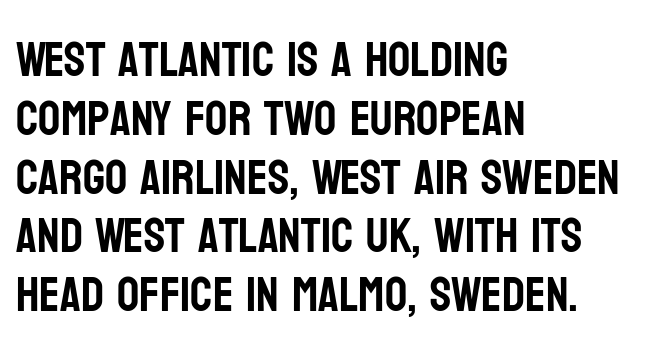
Q: Is the text italic (slanted)? A: No, it is upright.
Q: Is the typeface a serif or a sans-serif typeface? A: Sans-serif.
Q: Is the text underlined? A: No.
Q: How is the paragraph aligned? A: Left-aligned.
Q: Is the spacing between letters normal or unusually wide? A: Normal.
Q: Width (condensed, normal, or wide)? A: Condensed.
Q: Stroke contrast? A: Low.
Q: x-height? A: Large.
Q: Monospaced? A: No.
